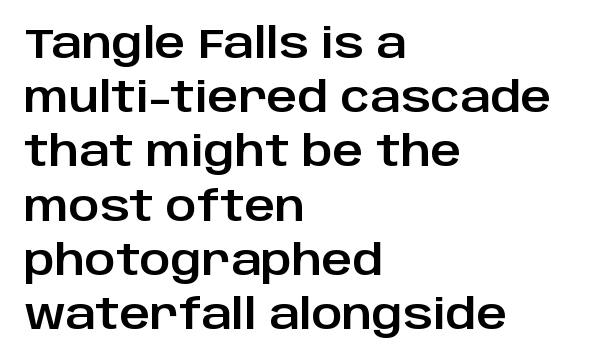
Q: Is the text italic (slanted)? A: No, it is upright.
Q: Is the typeface a serif or a sans-serif typeface? A: Sans-serif.
Q: Is the text underlined? A: No.
Q: How is the paragraph aligned? A: Left-aligned.
Q: Is the spacing between letters normal or unusually wide? A: Normal.
Q: Is the spacing between lines tight, normal or loose? A: Normal.
Q: Width (condensed, normal, or wide)? A: Normal.
Q: Stroke contrast? A: Low.
Q: x-height? A: Large.
Q: Monospaced? A: No.
